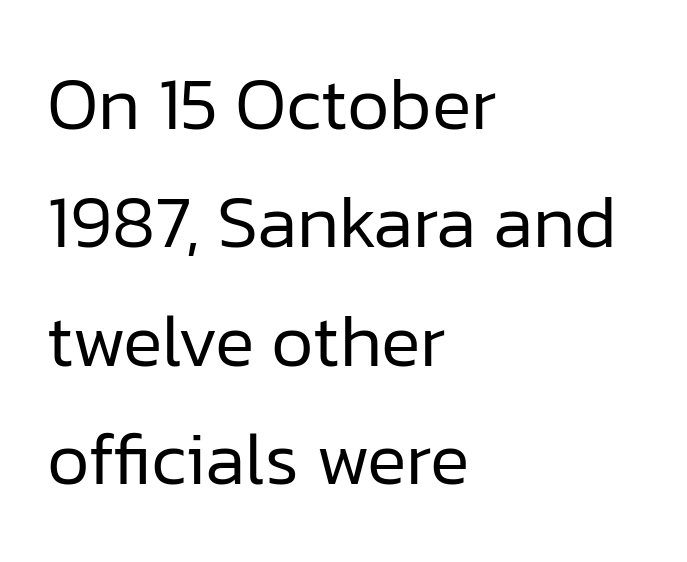
The image shows 74 px regular-weight sans-serif type, upright; set left-aligned, normal line spacing (1.6x), normal letter spacing, not underlined; low stroke contrast and a medium x-height.
